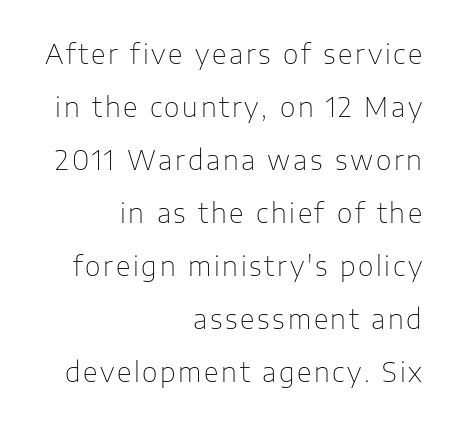
The lines are quadded right. Notice how the stems are strictly vertical — no italics here. Vertically, the passage feels expansive, rows floating well apart. Letters have the restrained weight of plain body copy at most. Anything drawn beneath the words? Only blank space.
